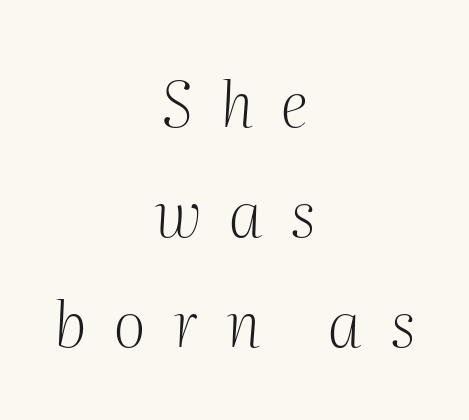
Stems here are at most as thick as an everyday book face. The strip under each line holds only bare page. The whitespace from short lines is split evenly between both sides. The font's italic variant was chosen for this text.
